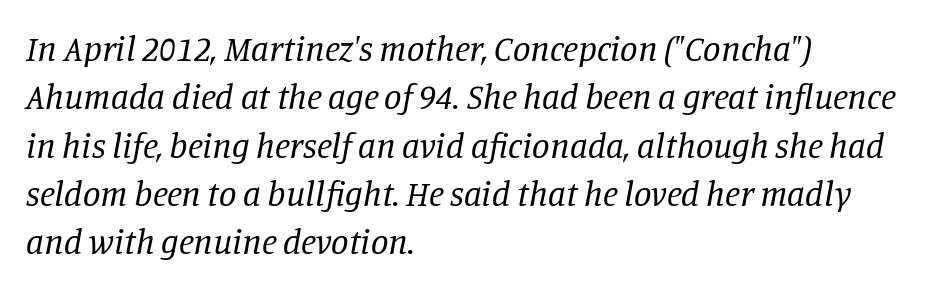
The image shows 35 px regular-weight serif type, italic (leaning right); set left-aligned, normal line spacing (1.38x), normal letter spacing, not underlined; low stroke contrast and a large x-height.
